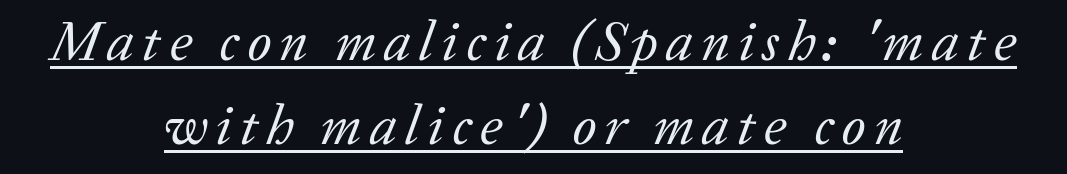
Q: Is the text bold? A: No.
Q: Is the text italic (slanted)? A: Yes, it leans right by about 20 degrees.
Q: Is the typeface a serif or a sans-serif typeface? A: Serif.
Q: Is the text underlined? A: Yes.
Q: How is the paragraph aligned? A: Centered.
Q: Is the spacing between lines tight, normal or loose? A: Normal.
Q: Width (condensed, normal, or wide)? A: Normal.
Q: Stroke contrast? A: Low.
Q: x-height? A: Medium.
Q: Monospaced? A: No.
